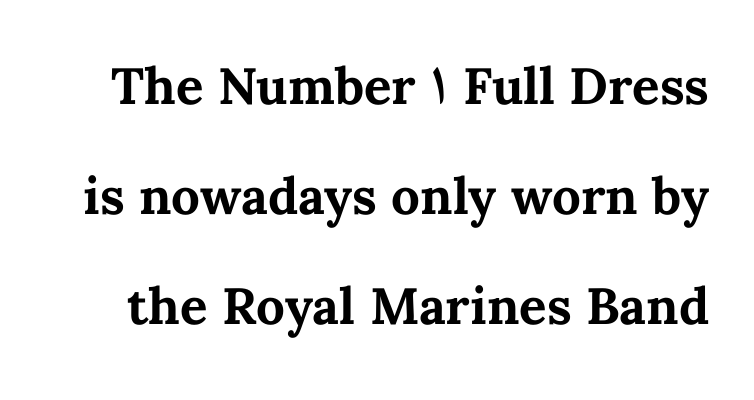
Check under the words: just untouched page. No italicization has been applied; the sample stays upright. Does extra space separate the letters? No, they use regular spacing. You'd pick this weight for a headline — it's a proper bold. Notice the wide empty band between every row — that's loose leading. A typesetter would call this proportional, since set widths differ per character.
